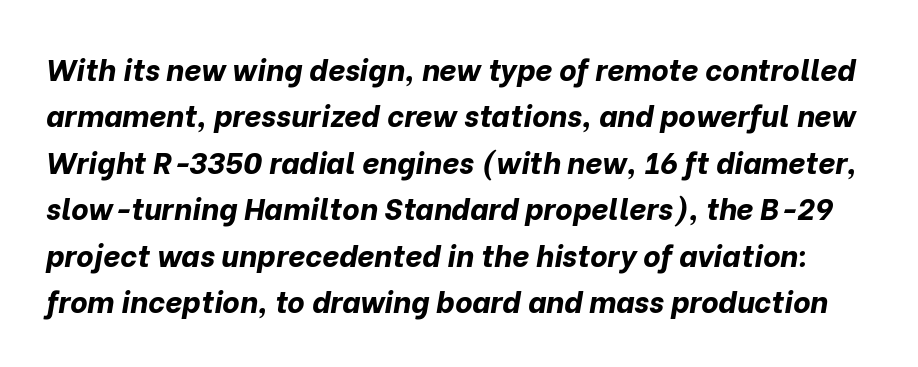
The image shows 30 px bold type, italic (leaning right); set normal line spacing (1.55x), normal letter spacing, not underlined; low stroke contrast and a medium x-height.
